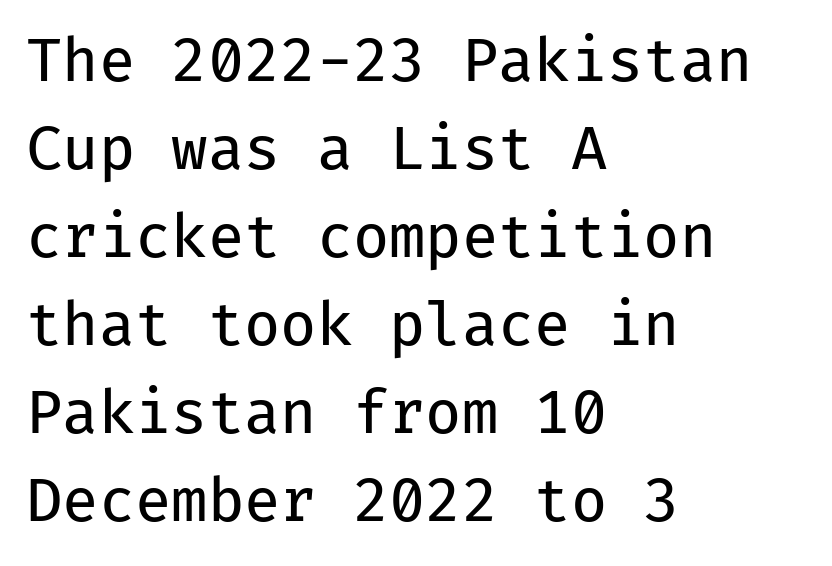
{"serif": "no", "italic": "no", "bold": "no", "weight": "regular", "width": "normal", "stroke_contrast": "low", "x_height": "medium", "monospaced": "yes", "underline": "no", "align": "left", "line_spacing": "normal", "line_spacing_ratio": 1.49, "letter_spacing": "normal", "letter_spacing_em": 0.0, "glyph_px": 59}
